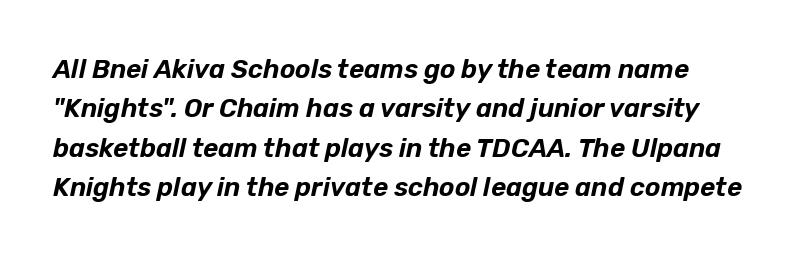
Q: Is the text italic (slanted)? A: Yes, it leans right by about 12 degrees.
Q: Is the text underlined? A: No.
Q: Is the spacing between letters normal or unusually wide? A: Normal.
Q: Is the spacing between lines tight, normal or loose? A: Normal.
